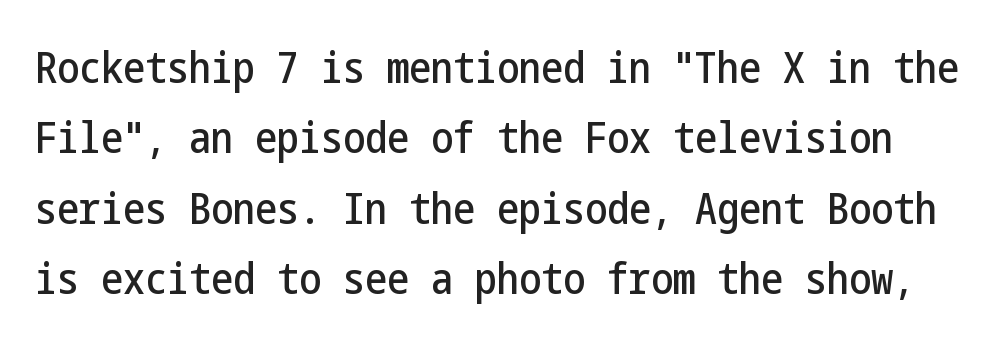
The image shows 44 px condensed sans-serif type, upright; set normal line spacing (1.6x), normal letter spacing, not underlined; low stroke contrast and a medium x-height.
